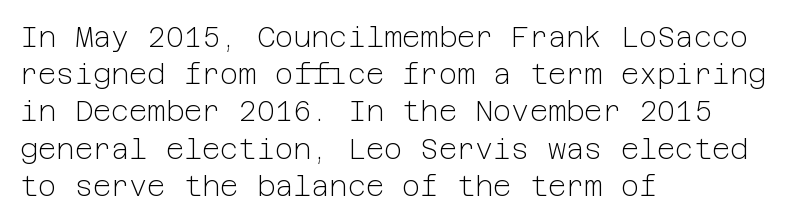
Q: Is the text bold? A: No.
Q: Is the text italic (slanted)? A: No, it is upright.
Q: Is the typeface a serif or a sans-serif typeface? A: Sans-serif.
Q: Is the text underlined? A: No.
Q: How is the paragraph aligned? A: Left-aligned.
Q: Is the spacing between letters normal or unusually wide? A: Normal.
Q: Is the spacing between lines tight, normal or loose? A: Normal.
Q: Width (condensed, normal, or wide)? A: Normal.
Q: Stroke contrast? A: Low.
Q: x-height? A: Medium.
